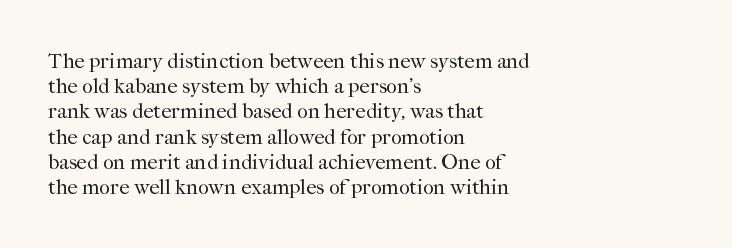
{"italic": "no", "bold": "no", "underline": "no", "align": "left", "line_spacing_ratio": 1.2, "letter_spacing": "normal", "letter_spacing_em": 0.0, "glyph_px": 21}
